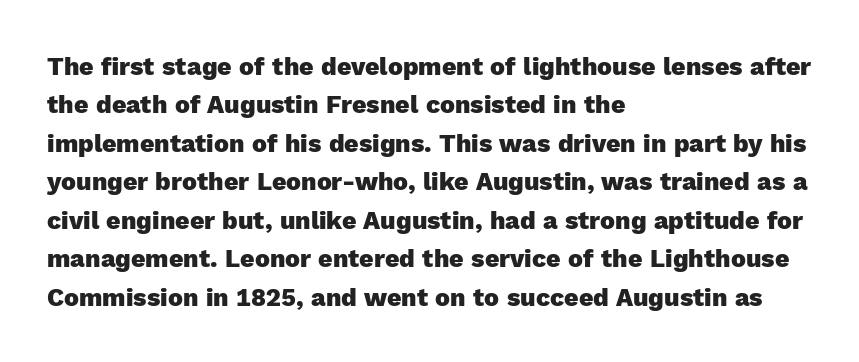
The image shows 25 px bold type, upright; set left-aligned, normal line spacing (1.54x), normal letter spacing, not underlined.
